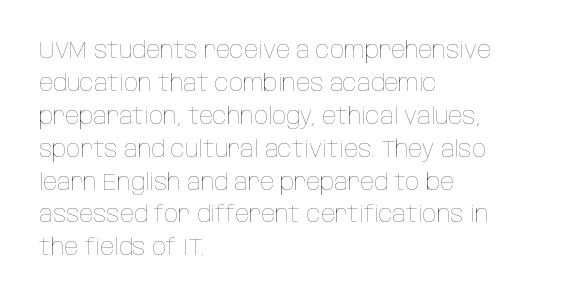
Honestly, the row spacing looks completely unremarkable. Caption: face not bold, strokes unweighted. Posture: vertical. This rendering features lettering with no underline. The setting favours the left margin, as ordinary paragraphs usually do.
